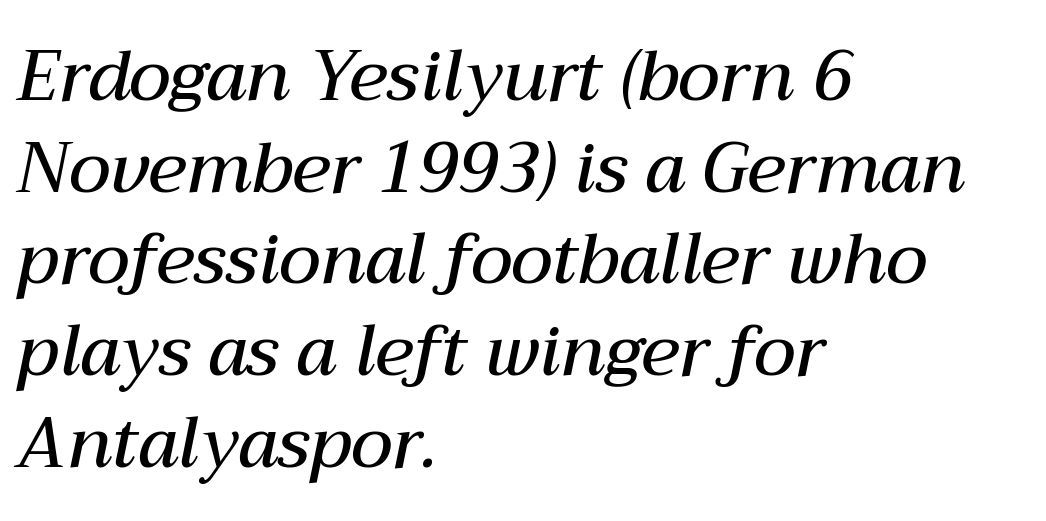
Tall strokes in this sample are angled rather than plumb. These lines keep a tight, regular rhythm from letter to letter. The words here are not underlined. Is this a fixed-width face? No — the glyphs have proportional, varying widths.
